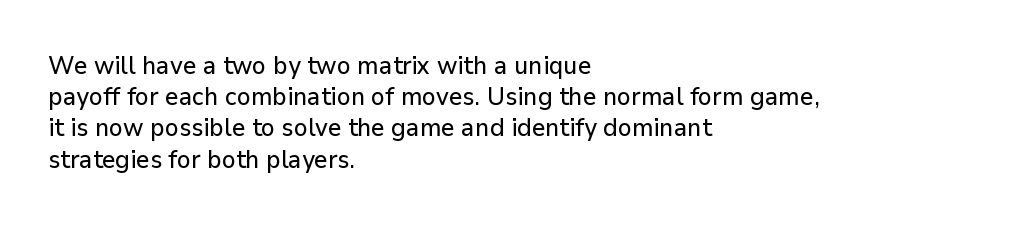
If you drew a line through each stem, it would be perfectly vertical. Leading: standard. The setting favours the left margin, as ordinary paragraphs usually do. Nobody touched the tracking dial on this one. Lines of text with bare space underneath.
